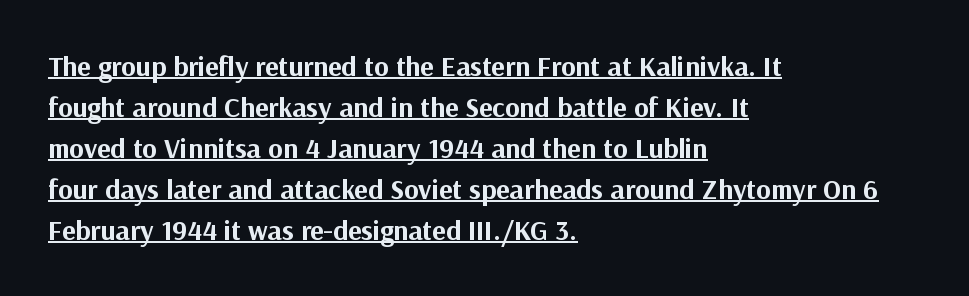
The image shows 28 px bold sans-serif type, upright; set left-aligned, normal line spacing (1.46x), normal letter spacing, underlined; medium stroke contrast and a medium x-height.
